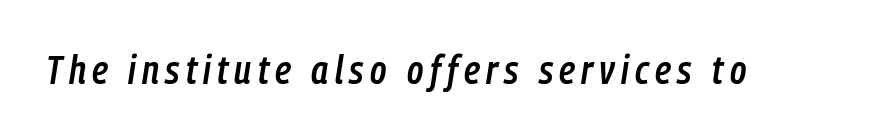
The rendering applies a slant to the glyphs. This rendering features lettering with no underline. Slightly chunky letters — semibold, I'd say, not full bold. The rendering uses natural spacing where letterforms have individual widths.
